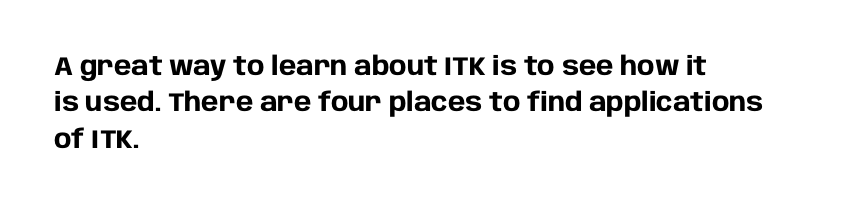
Q: Is the text bold? A: Yes.
Q: Is the text italic (slanted)? A: No, it is upright.
Q: Is the text underlined? A: No.
Q: How is the paragraph aligned? A: Left-aligned.
Q: Is the spacing between letters normal or unusually wide? A: Normal.
Q: Is the spacing between lines tight, normal or loose? A: Normal.
